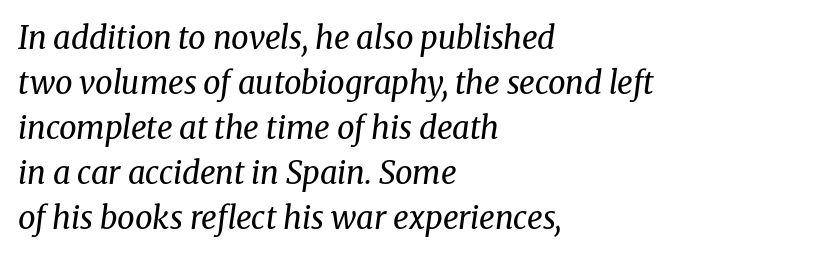
{"serif": "yes", "italic": "yes", "lean": "right", "slant_degrees": 8, "bold": "no", "weight": "regular", "width": "normal", "stroke_contrast": "medium", "x_height": "medium", "monospaced": "no", "underline": "no", "align": "left", "line_spacing": "normal", "line_spacing_ratio": 1.45, "letter_spacing": "normal", "letter_spacing_em": 0.0, "glyph_px": 31}
